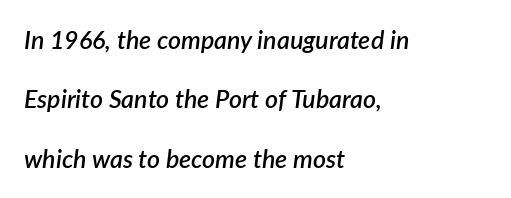
The image shows 25 px text type, italic (leaning right); set left-aligned, loose line spacing (2.38x), normal letter spacing, not underlined.
